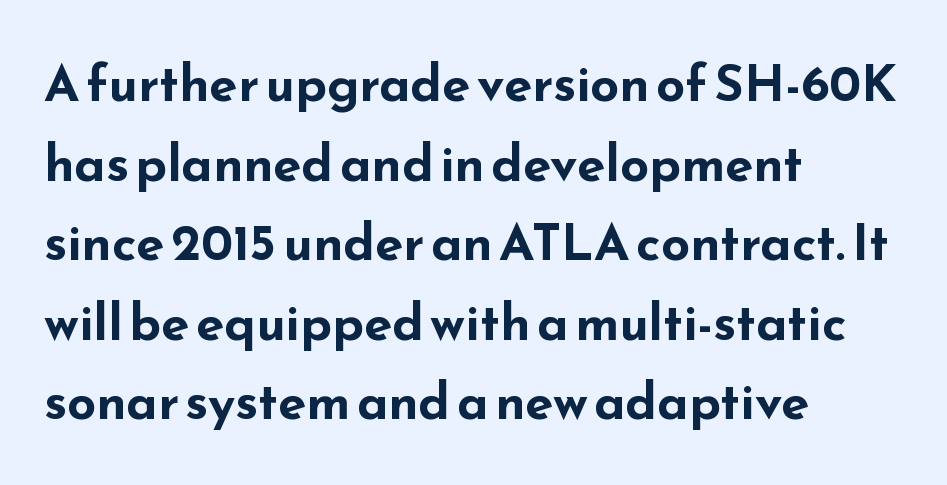
Q: Is the text bold? A: Yes.
Q: Is the text italic (slanted)? A: No, it is upright.
Q: Is the typeface a serif or a sans-serif typeface? A: Sans-serif.
Q: Is the text underlined? A: No.
Q: How is the paragraph aligned? A: Left-aligned.
Q: Is the spacing between letters normal or unusually wide? A: Normal.
Q: Is the spacing between lines tight, normal or loose? A: Normal.
Q: Width (condensed, normal, or wide)? A: Wide.
Q: Stroke contrast? A: Low.
Q: x-height? A: Small.
Q: Monospaced? A: No.
